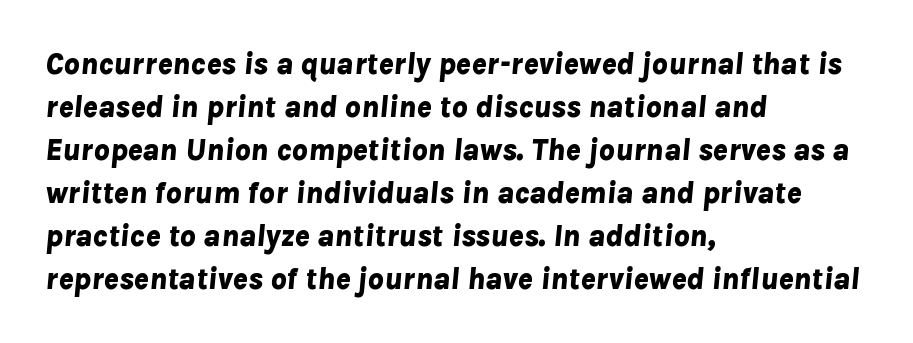
Q: Is the text bold? A: Yes.
Q: Is the text italic (slanted)? A: Yes, it leans right by about 8 degrees.
Q: Is the text underlined? A: No.
Q: How is the paragraph aligned? A: Left-aligned.
Q: Is the spacing between letters normal or unusually wide? A: Normal.
Q: Is the spacing between lines tight, normal or loose? A: Normal.
Q: Width (condensed, normal, or wide)? A: Normal.
Q: Stroke contrast? A: Low.
Q: x-height? A: Medium.
Q: Monospaced? A: No.
